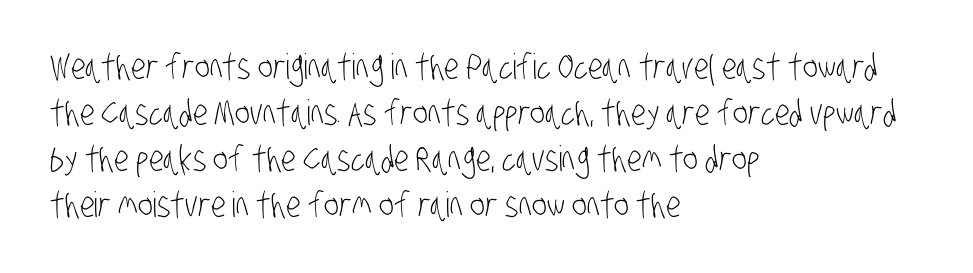
{"serif": "no", "bold": "no", "weight": "light", "width": "condensed", "stroke_contrast": "low", "x_height": "large", "monospaced": "no", "underline": "no", "align": "left", "line_spacing": "normal", "line_spacing_ratio": 1.31, "letter_spacing": "normal", "letter_spacing_em": 0.0, "glyph_px": 35}
